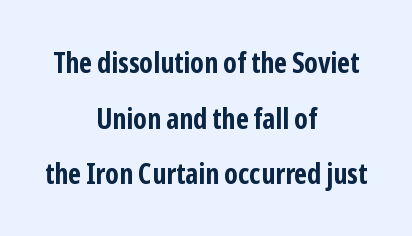
The image shows 29 px bold, condensed sans-serif type, upright; set centered, loose line spacing (1.92x), normal letter spacing, not underlined; low stroke contrast and a medium x-height.
